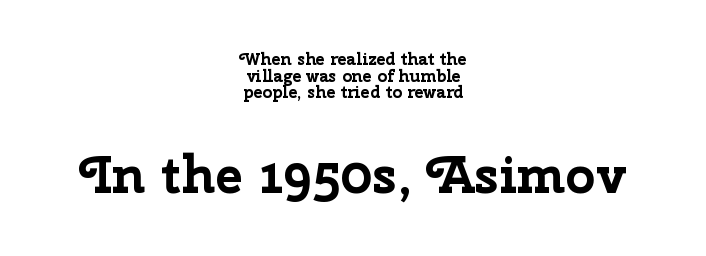
A bare baseline throughout the passage. This sample trades vertical openness for compactness between lines. Which of the two is more prominent by size? The second, at the bottom. Examine the stroke ends and you'll find no serifs. These lines are rendered in a variable-pitch font. What stands out about the letter spacing? Nothing — it is the standard amount.
